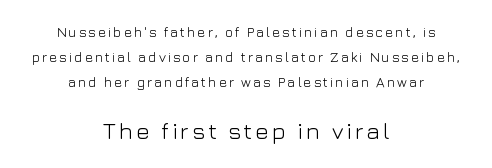
Visually, the bottom section dominates because its glyphs are scaled up. Does the copy run flush right? No — it is centered line by line. You can tell it's not italic because the verticals are truly vertical. Stroke thickness stays within the range of a standard reading face or lighter. Decoration check: the copy has no underline.
